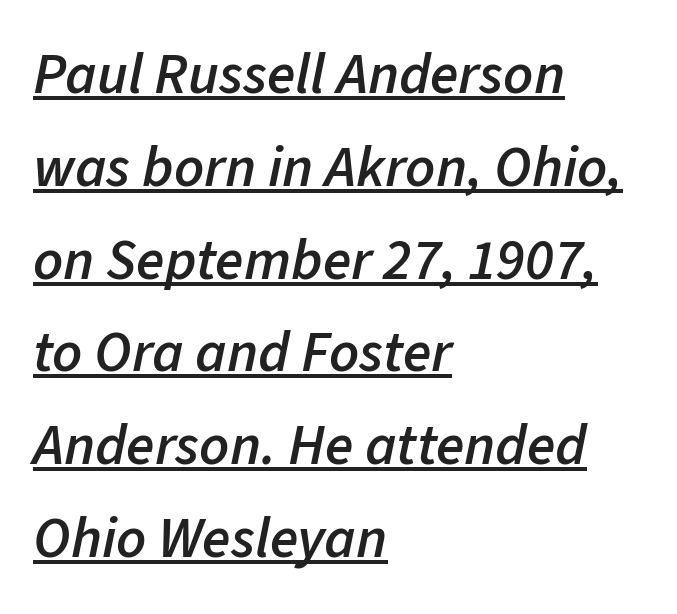
{"italic": "yes", "lean": "right", "slant_degrees": 11, "bold": "semi", "weight": "semibold", "width": "normal", "stroke_contrast": "low", "x_height": "medium", "monospaced": "no", "underline": "yes", "align": "left", "line_spacing": "normal", "line_spacing_ratio": 1.6, "letter_spacing": "normal", "letter_spacing_em": 0.0, "glyph_px": 58}
